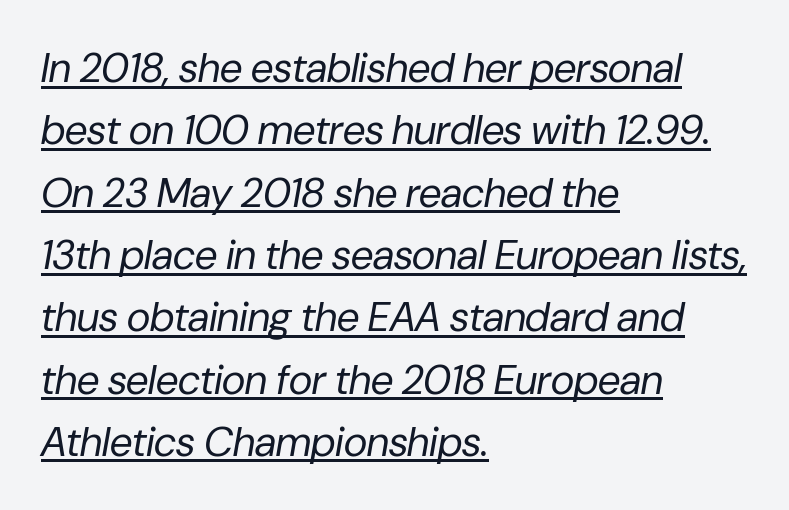
The image shows 41 px regular-weight type, italic (leaning right); set left-aligned, normal line spacing (1.52x), normal letter spacing, underlined; low stroke contrast and a medium x-height.
